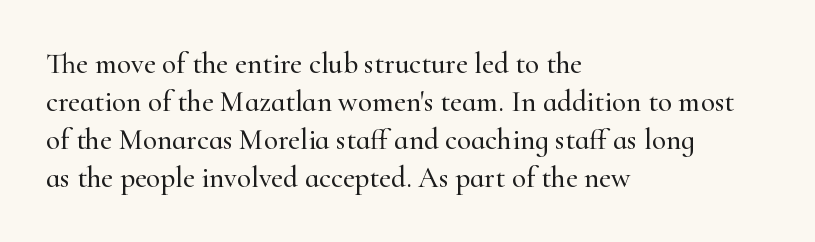
The axis of the letterforms is exactly vertical. Horizontal alignment here is leftward, the default for most running prose. Font category for this specimen: serif. Inter-character spacing is left at the font's built-in metrics. Varying glyph widths throughout — classic text-font behaviour. The leading is moderate, giving the passage an even texture.
